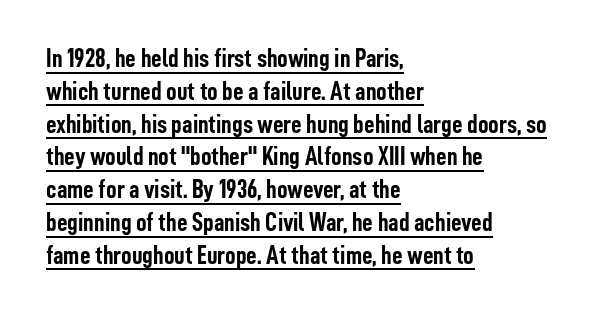
Q: Is the text bold? A: Yes.
Q: Is the text italic (slanted)? A: No, it is upright.
Q: Is the text underlined? A: Yes.
Q: How is the paragraph aligned? A: Left-aligned.
Q: Is the spacing between letters normal or unusually wide? A: Normal.
Q: Is the spacing between lines tight, normal or loose? A: Normal.
